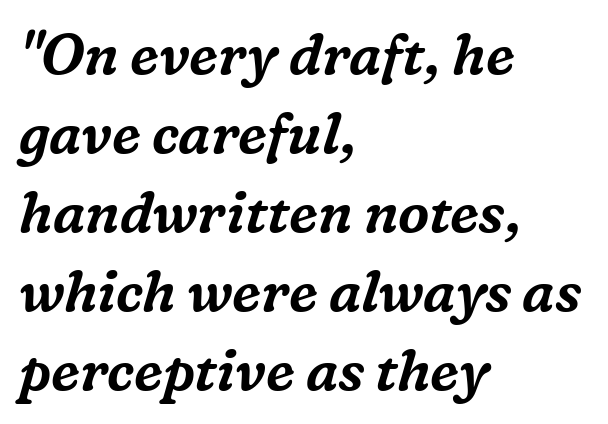
The image shows 56 px serif type, italic (leaning right); set left-aligned, normal line spacing (1.41x), normal letter spacing, not underlined; medium stroke contrast and a medium x-height.
